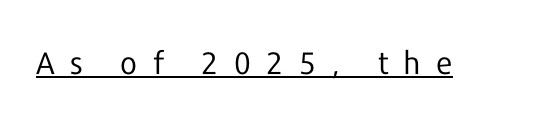
Q: Is the text bold? A: No.
Q: Is the text italic (slanted)? A: No, it is upright.
Q: Is the typeface a serif or a sans-serif typeface? A: Sans-serif.
Q: Is the text underlined? A: Yes.
Q: Is the spacing between letters normal or unusually wide? A: Unusually wide.
Q: Width (condensed, normal, or wide)? A: Normal.
Q: Stroke contrast? A: Low.
Q: x-height? A: Medium.
Q: Monospaced? A: No.
